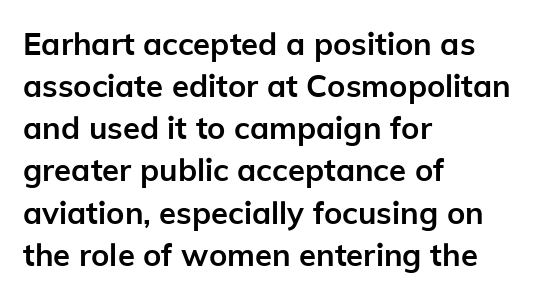
Q: Is the text bold? A: Yes.
Q: Is the text italic (slanted)? A: No, it is upright.
Q: Is the typeface a serif or a sans-serif typeface? A: Sans-serif.
Q: Is the text underlined? A: No.
Q: How is the paragraph aligned? A: Left-aligned.
Q: Is the spacing between letters normal or unusually wide? A: Normal.
Q: Is the spacing between lines tight, normal or loose? A: Normal.
Q: Width (condensed, normal, or wide)? A: Normal.
Q: Stroke contrast? A: Low.
Q: x-height? A: Medium.
Q: Monospaced? A: No.
